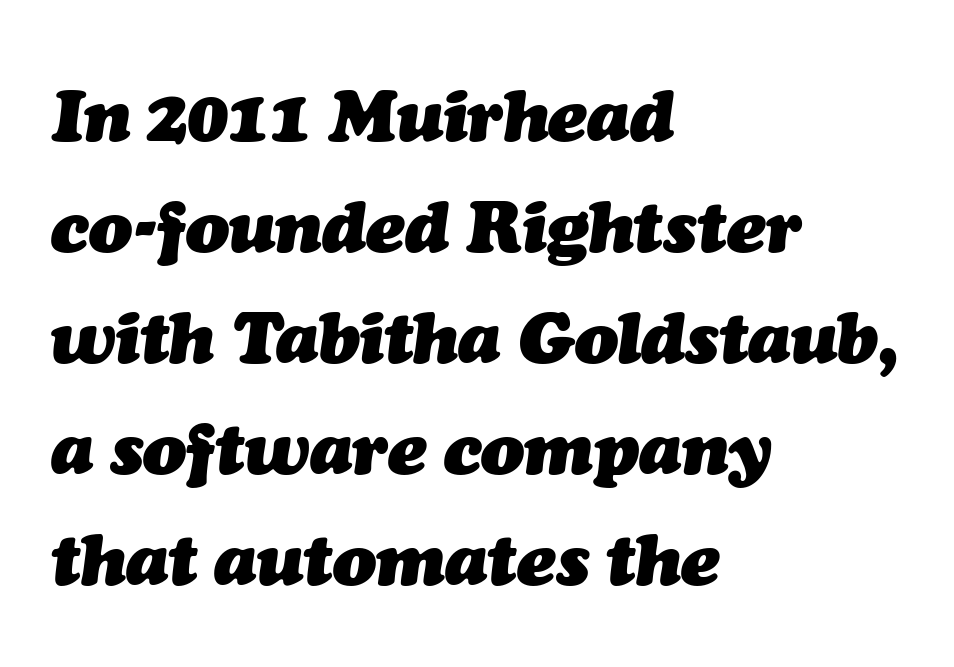
Q: Is the text bold? A: Yes.
Q: Is the text italic (slanted)? A: Yes, it leans right by about 7 degrees.
Q: Is the text underlined? A: No.
Q: How is the paragraph aligned? A: Left-aligned.
Q: Is the spacing between letters normal or unusually wide? A: Normal.
Q: Is the spacing between lines tight, normal or loose? A: Normal.
Q: Width (condensed, normal, or wide)? A: Normal.
Q: Stroke contrast? A: Medium.
Q: x-height? A: Medium.
Q: Monospaced? A: No.
